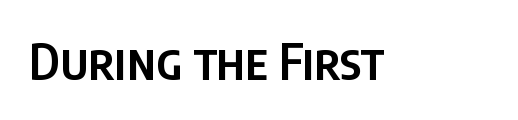
The image shows 49 px semibold, condensed sans-serif type, upright; set normal letter spacing, not underlined; low stroke contrast and a large x-height.
